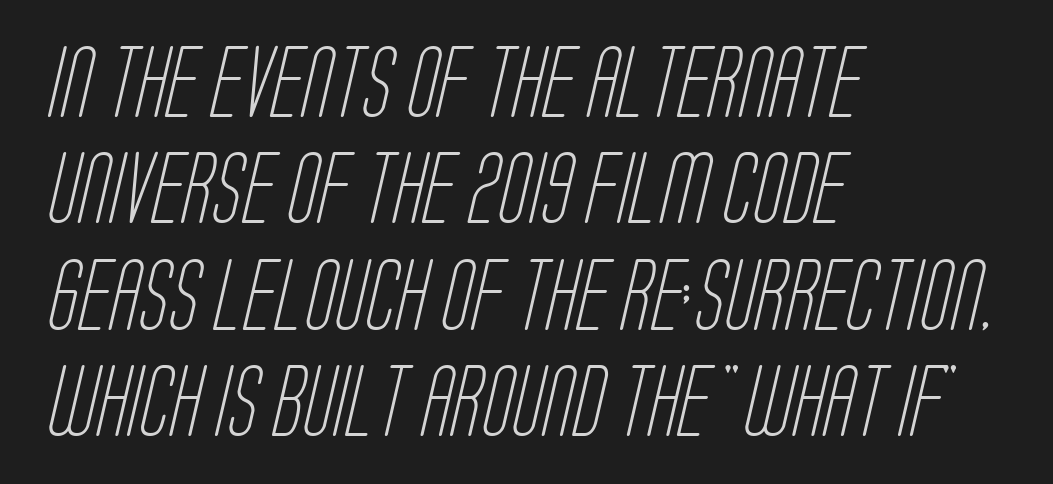
{"serif": "no", "bold": "no", "weight": "light", "width": "condensed", "stroke_contrast": "low", "x_height": "large", "monospaced": "no", "underline": "no", "align": "left", "line_spacing": "normal", "line_spacing_ratio": 1.5, "letter_spacing": "normal", "letter_spacing_em": 0.0, "glyph_px": 71}
